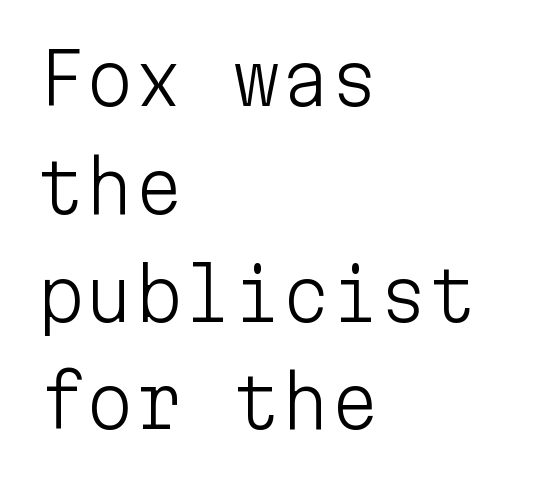
Q: Is the text bold? A: No.
Q: Is the text italic (slanted)? A: No, it is upright.
Q: Is the typeface a serif or a sans-serif typeface? A: Sans-serif.
Q: Is the text underlined? A: No.
Q: How is the paragraph aligned? A: Left-aligned.
Q: Is the spacing between letters normal or unusually wide? A: Normal.
Q: Is the spacing between lines tight, normal or loose? A: Normal.
Q: Width (condensed, normal, or wide)? A: Normal.
Q: Stroke contrast? A: Low.
Q: x-height? A: Medium.
Q: Monospaced? A: Yes.
